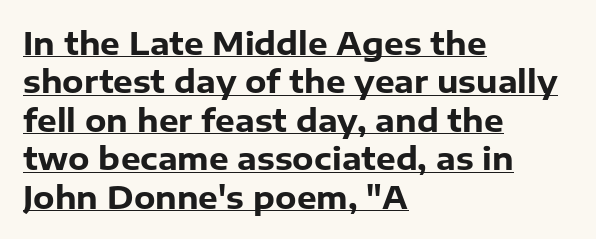
Q: Is the text bold? A: Yes.
Q: Is the text italic (slanted)? A: No, it is upright.
Q: Is the typeface a serif or a sans-serif typeface? A: Sans-serif.
Q: Is the text underlined? A: Yes.
Q: How is the paragraph aligned? A: Left-aligned.
Q: Is the spacing between letters normal or unusually wide? A: Normal.
Q: Width (condensed, normal, or wide)? A: Normal.
Q: Stroke contrast? A: Low.
Q: x-height? A: Medium.
Q: Monospaced? A: No.
